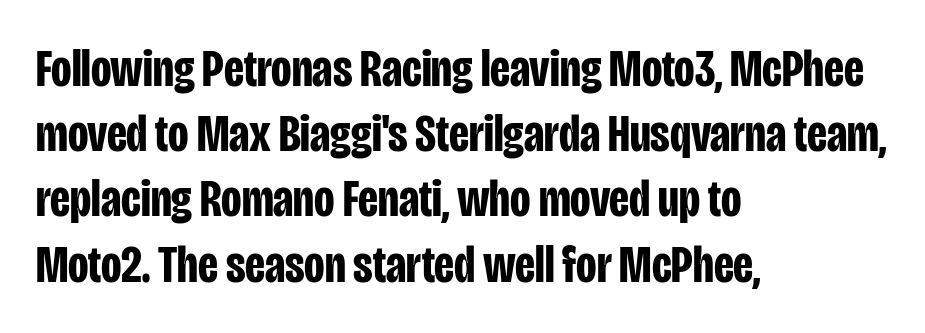
Q: Is the text bold? A: Yes.
Q: Is the text italic (slanted)? A: No, it is upright.
Q: Is the typeface a serif or a sans-serif typeface? A: Sans-serif.
Q: Is the text underlined? A: No.
Q: How is the paragraph aligned? A: Left-aligned.
Q: Is the spacing between letters normal or unusually wide? A: Normal.
Q: Width (condensed, normal, or wide)? A: Condensed.
Q: Stroke contrast? A: Low.
Q: x-height? A: Large.
Q: Monospaced? A: No.
